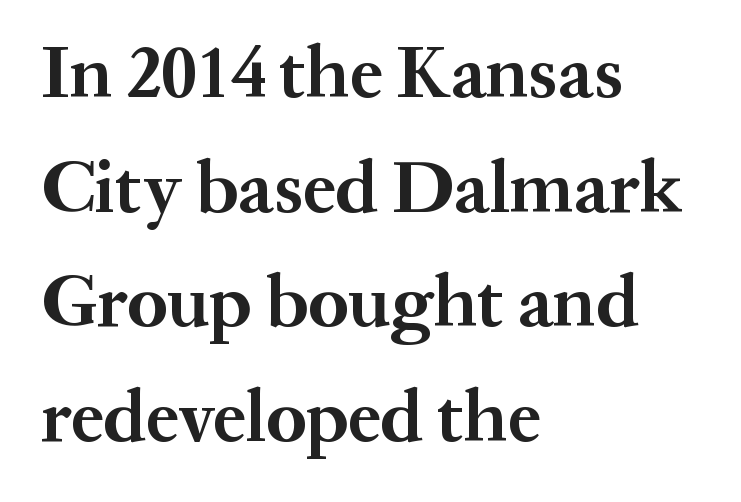
{"serif": "yes", "italic": "no", "bold": "yes", "weight": "bold", "width": "normal", "stroke_contrast": "medium", "x_height": "medium", "monospaced": "no", "underline": "no", "align": "left", "line_spacing": "normal", "line_spacing_ratio": 1.55, "letter_spacing": "normal", "letter_spacing_em": 0.0, "glyph_px": 74}
